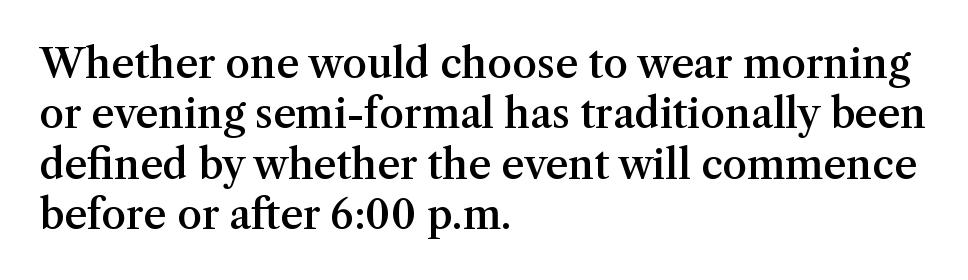
Q: Is the text bold? A: Semi-bold.
Q: Is the text italic (slanted)? A: No, it is upright.
Q: Is the typeface a serif or a sans-serif typeface? A: Serif.
Q: Is the text underlined? A: No.
Q: How is the paragraph aligned? A: Left-aligned.
Q: Is the spacing between letters normal or unusually wide? A: Normal.
Q: Is the spacing between lines tight, normal or loose? A: Normal.
Q: Width (condensed, normal, or wide)? A: Normal.
Q: Stroke contrast? A: Medium.
Q: x-height? A: Medium.
Q: Monospaced? A: No.
